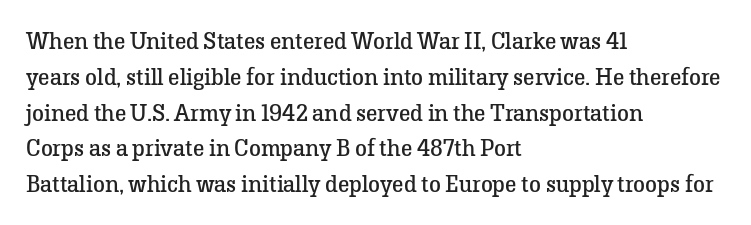
The image shows 24 px text type, upright; set left-aligned, normal line spacing (1.49x), normal letter spacing, not underlined.
